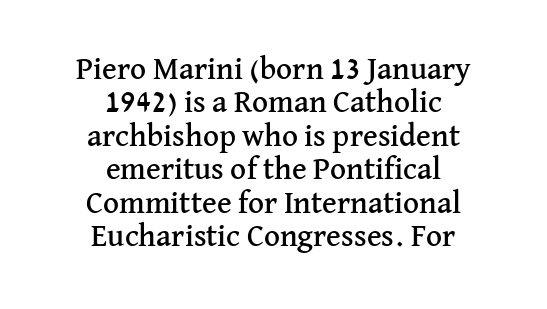
The image shows 31 px serif type, upright; set centered, tight line spacing (1.08x), normal letter spacing, not underlined; medium stroke contrast and a medium x-height.
